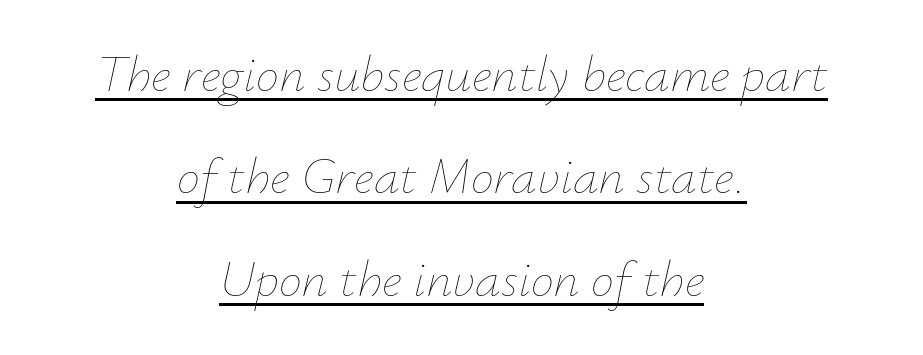
Q: Is the text bold? A: No.
Q: Is the text italic (slanted)? A: Yes, it leans right by about 12 degrees.
Q: Is the text underlined? A: Yes.
Q: How is the paragraph aligned? A: Centered.
Q: Is the spacing between letters normal or unusually wide? A: Normal.
Q: Is the spacing between lines tight, normal or loose? A: Loose.
Q: Width (condensed, normal, or wide)? A: Normal.
Q: Stroke contrast? A: Low.
Q: x-height? A: Small.
Q: Monospaced? A: No.
